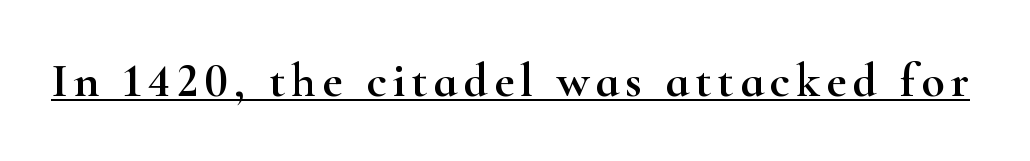
The image shows 48 px wide serif type, upright; set underlined; high stroke contrast and a small x-height.
